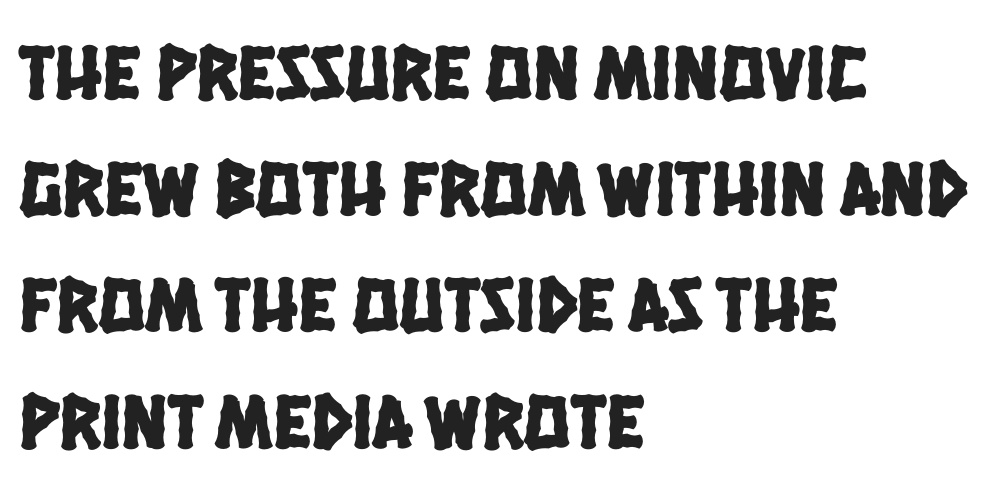
The leading is moderate, giving the passage an even texture. Examine the stroke ends and you'll find no serifs. Left-aligned paragraph, ragged on the right. The type is set solid horizontally, with unmodified tracking.
